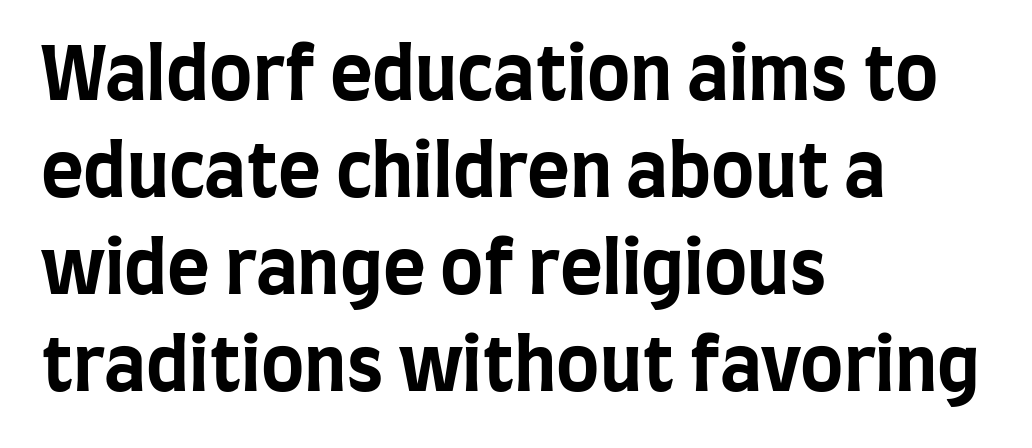
Q: Is the text bold? A: Yes.
Q: Is the text italic (slanted)? A: No, it is upright.
Q: Is the typeface a serif or a sans-serif typeface? A: Sans-serif.
Q: Is the text underlined? A: No.
Q: How is the paragraph aligned? A: Left-aligned.
Q: Is the spacing between letters normal or unusually wide? A: Normal.
Q: Is the spacing between lines tight, normal or loose? A: Normal.
Q: Width (condensed, normal, or wide)? A: Condensed.
Q: Stroke contrast? A: Low.
Q: x-height? A: Large.
Q: Monospaced? A: No.
